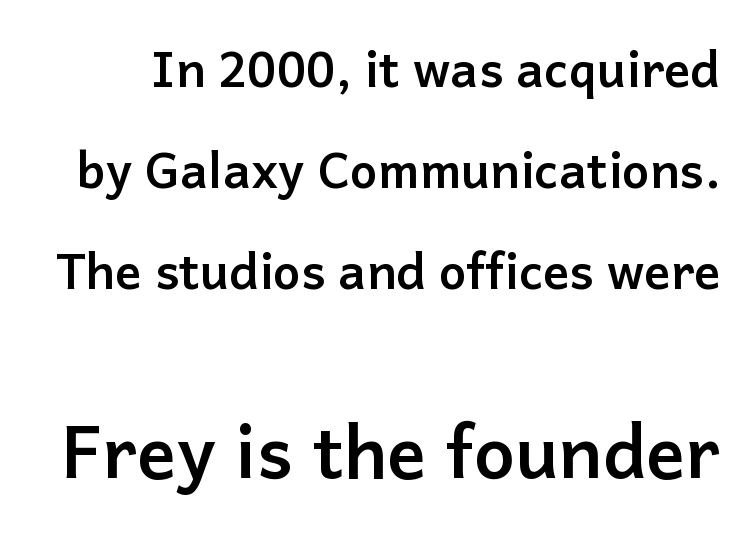
Vertically, the passage feels expansive, rows floating well apart. No extra tracking has been applied to these lines. Scale increases going downward across the two blocks. Proportional: the letters do not fall into vertical columns.
